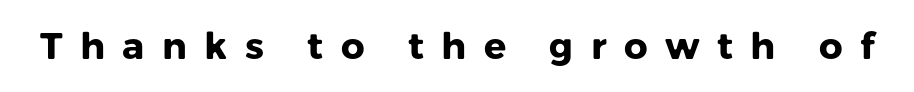
{"serif": "no", "italic": "no", "bold": "yes", "weight": "heavy", "width": "normal", "stroke_contrast": "low", "x_height": "medium", "monospaced": "no", "underline": "no", "letter_spacing": "wide", "letter_spacing_em": 0.47, "glyph_px": 37}
